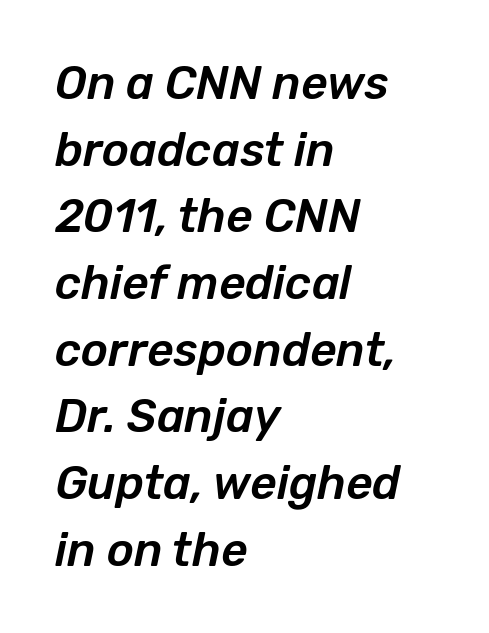
Q: Is the text italic (slanted)? A: Yes, it leans right by about 12 degrees.
Q: Is the text underlined? A: No.
Q: How is the paragraph aligned? A: Left-aligned.
Q: Is the spacing between letters normal or unusually wide? A: Normal.
Q: Is the spacing between lines tight, normal or loose? A: Normal.
Q: Width (condensed, normal, or wide)? A: Normal.
Q: Stroke contrast? A: Low.
Q: x-height? A: Medium.
Q: Monospaced? A: No.
